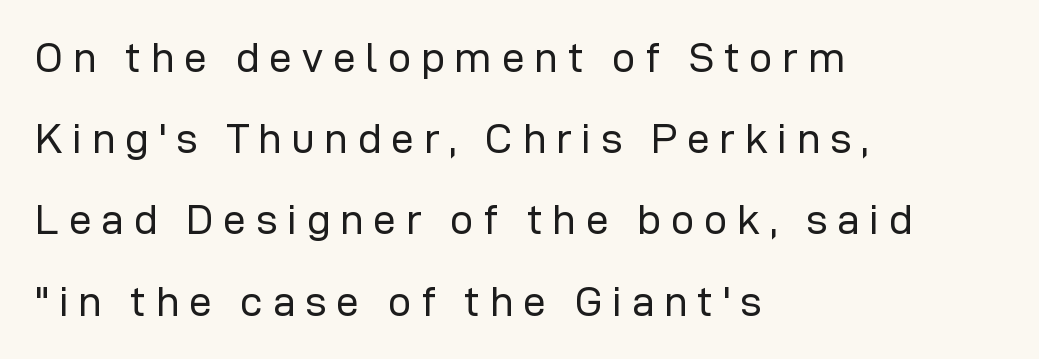
{"serif": "no", "italic": "no", "bold": "no", "weight": "regular", "width": "normal", "stroke_contrast": "low", "x_height": "medium", "monospaced": "no", "underline": "no", "align": "left", "line_spacing": "loose", "line_spacing_ratio": 1.98, "letter_spacing": "wide", "letter_spacing_em": 0.24, "glyph_px": 41}
